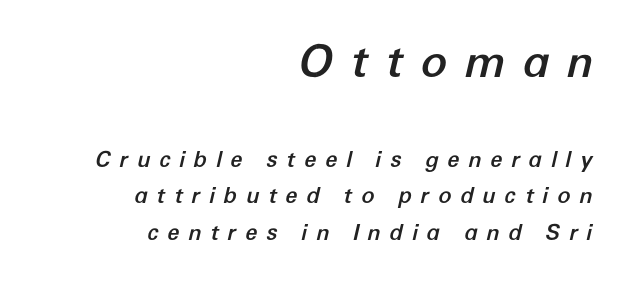
{"italic": "yes", "lean": "right", "slant_degrees": 12, "width": "normal", "stroke_contrast": "low", "x_height": "medium", "monospaced": "no", "underline": "no", "align": "right", "line_spacing": "normal", "line_spacing_ratio": 1.64, "letter_spacing": "wide", "letter_spacing_em": 0.39, "larger_block": "first", "size_ratio": 2.0, "glyph_px": 44}
